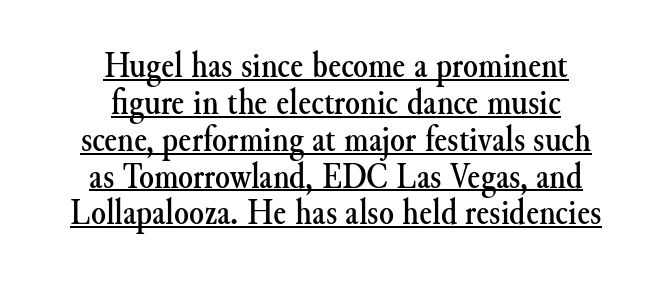
The image shows 38 px serif type, upright; set centered, tight line spacing (0.97x), normal letter spacing, underlined; medium stroke contrast and a small x-height.
